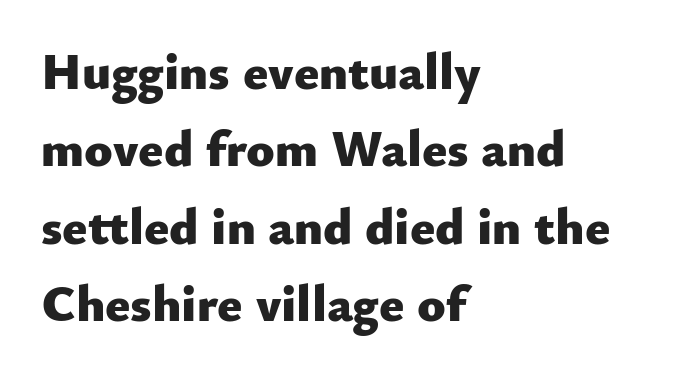
Q: Is the text bold? A: Yes.
Q: Is the text italic (slanted)? A: No, it is upright.
Q: Is the typeface a serif or a sans-serif typeface? A: Sans-serif.
Q: Is the text underlined? A: No.
Q: How is the paragraph aligned? A: Left-aligned.
Q: Is the spacing between letters normal or unusually wide? A: Normal.
Q: Is the spacing between lines tight, normal or loose? A: Normal.
Q: Width (condensed, normal, or wide)? A: Normal.
Q: Stroke contrast? A: Low.
Q: x-height? A: Small.
Q: Monospaced? A: No.
